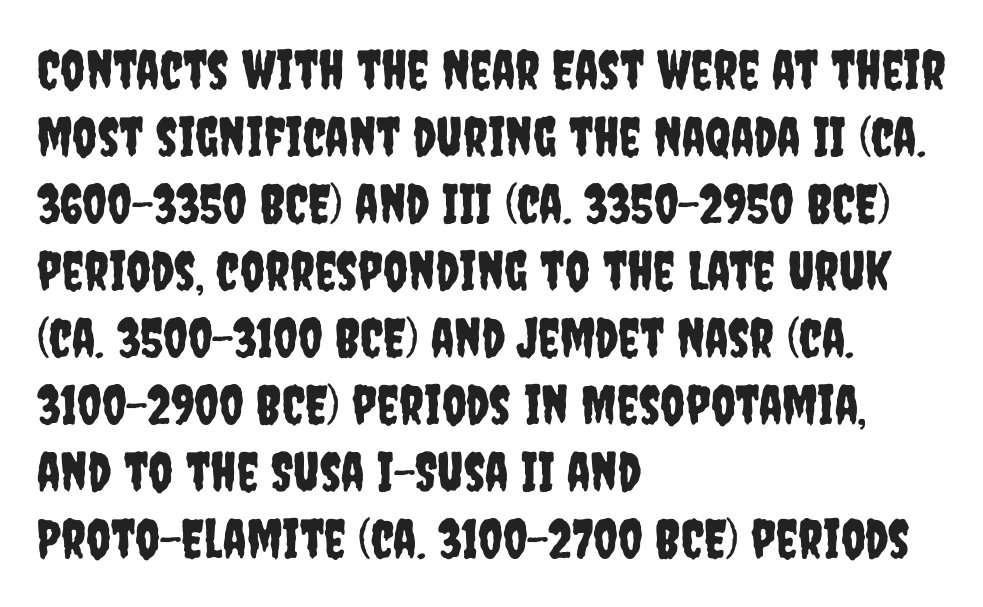
Q: Is the text italic (slanted)? A: No, it is upright.
Q: Is the typeface a serif or a sans-serif typeface? A: Sans-serif.
Q: Is the text underlined? A: No.
Q: How is the paragraph aligned? A: Left-aligned.
Q: Is the spacing between letters normal or unusually wide? A: Normal.
Q: Width (condensed, normal, or wide)? A: Condensed.
Q: Stroke contrast? A: Low.
Q: x-height? A: Large.
Q: Monospaced? A: No.
